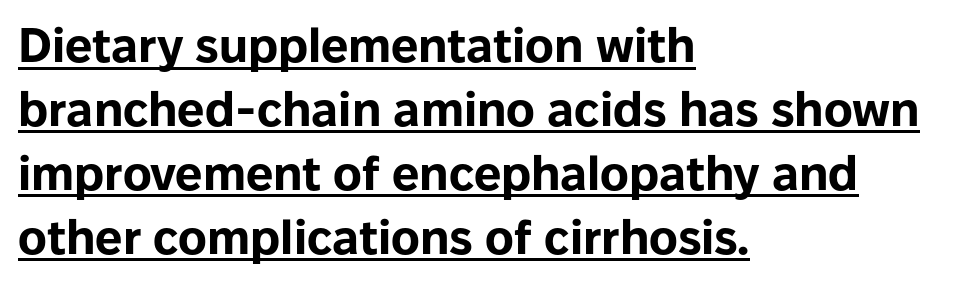
Q: Is the text bold? A: Yes.
Q: Is the text italic (slanted)? A: No, it is upright.
Q: Is the typeface a serif or a sans-serif typeface? A: Sans-serif.
Q: Is the text underlined? A: Yes.
Q: How is the paragraph aligned? A: Left-aligned.
Q: Is the spacing between letters normal or unusually wide? A: Normal.
Q: Is the spacing between lines tight, normal or loose? A: Normal.
Q: Width (condensed, normal, or wide)? A: Normal.
Q: Stroke contrast? A: Low.
Q: x-height? A: Medium.
Q: Monospaced? A: No.
